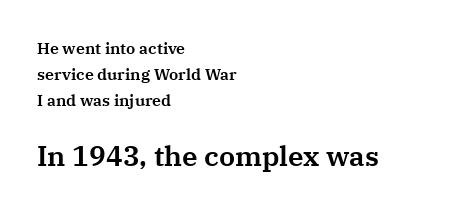
Q: Is the text italic (slanted)? A: No, it is upright.
Q: Is the typeface a serif or a sans-serif typeface? A: Serif.
Q: Is the text underlined? A: No.
Q: How is the paragraph aligned? A: Left-aligned.
Q: Is the spacing between letters normal or unusually wide? A: Normal.
Q: Is the spacing between lines tight, normal or loose? A: Normal.
Q: Which block of text is set in a larger size, the first (top) or the second (bottom)? A: The second (bottom) one.
Q: Width (condensed, normal, or wide)? A: Normal.
Q: Stroke contrast? A: Medium.
Q: x-height? A: Medium.
Q: Monospaced? A: No.
